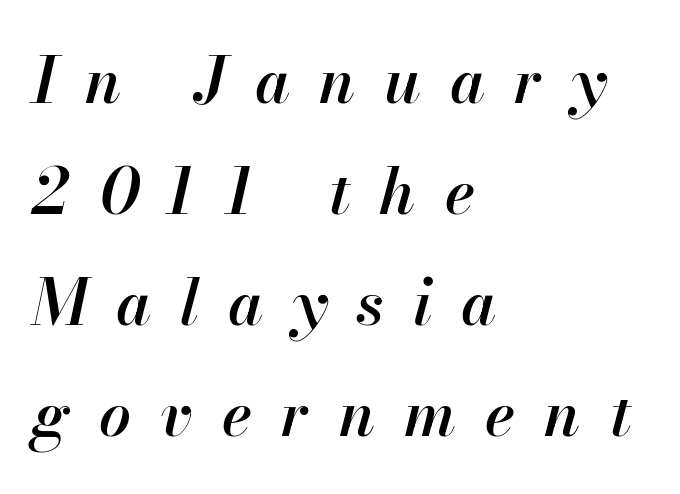
{"italic": "yes", "lean": "right", "slant_degrees": 13, "bold": "semi", "weight": "semibold", "width": "normal", "stroke_contrast": "high", "x_height": "small", "monospaced": "no", "underline": "no", "align": "left", "line_spacing_ratio": 1.76, "letter_spacing": "wide", "letter_spacing_em": 0.46, "glyph_px": 63}
